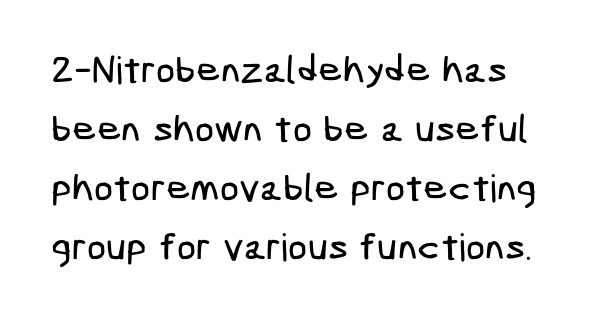
The image shows 38 px condensed sans-serif type; set normal line spacing (1.55x), normal letter spacing, not underlined; low stroke contrast and a medium x-height.
